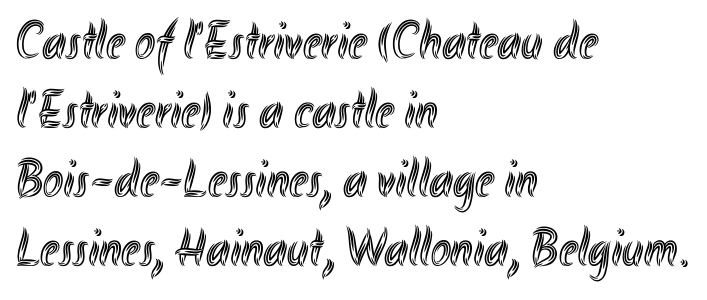
Q: Is the text italic (slanted)? A: Yes.
Q: Is the text underlined? A: No.
Q: How is the paragraph aligned? A: Left-aligned.
Q: Is the spacing between letters normal or unusually wide? A: Normal.
Q: Is the spacing between lines tight, normal or loose? A: Normal.
Q: Width (condensed, normal, or wide)? A: Condensed.
Q: x-height? A: Small.
Q: Monospaced? A: No.
